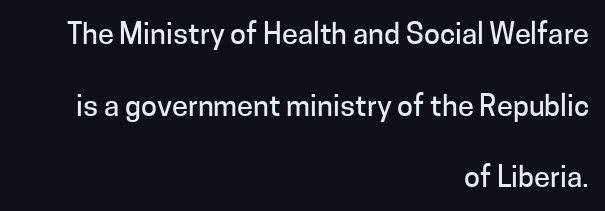
The passage is arranged like a letterhead date or caption credit — flush right. No feet cap the strokes, marking this as sans-serif type. The passage shown is typed in a proportional face where columns would drift. The lettering holds an erect, upright posture throughout. Just letters on the line, the space beneath them empty. The space between consecutive lines is lavish.
